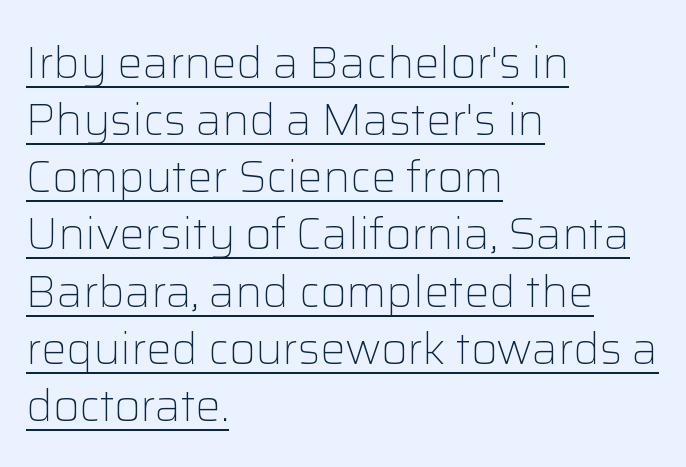
You can tell it's not italic because the verticals are truly vertical. Students, observe: this is what conventionally led text looks like. The face used here is proportionally spaced, like ordinary book or web type. Is the block centered? No — it sits flush against the left margin. The glyphs in this specimen are sans serif. In terms of letterspacing, this is plain default setting.
